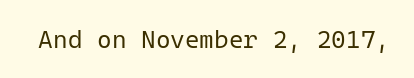
{"italic": "no", "bold": "no", "underline": "no", "letter_spacing": "normal", "letter_spacing_em": 0.0, "glyph_px": 25}
